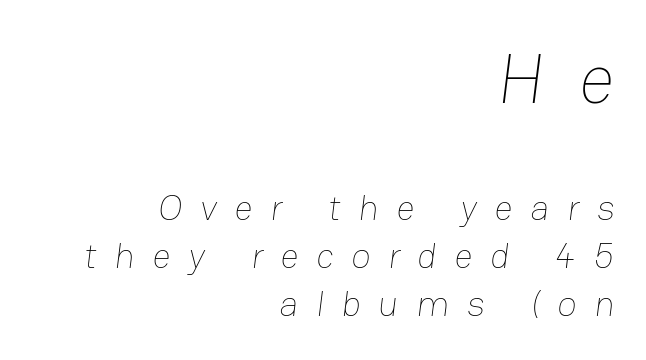
The baseline area is clear. Here the designer chose a conventional face with non-uniform glyph widths. You could only call the tracking loose — the letters float apart. On a weight scale, this lands at 450 or below.
